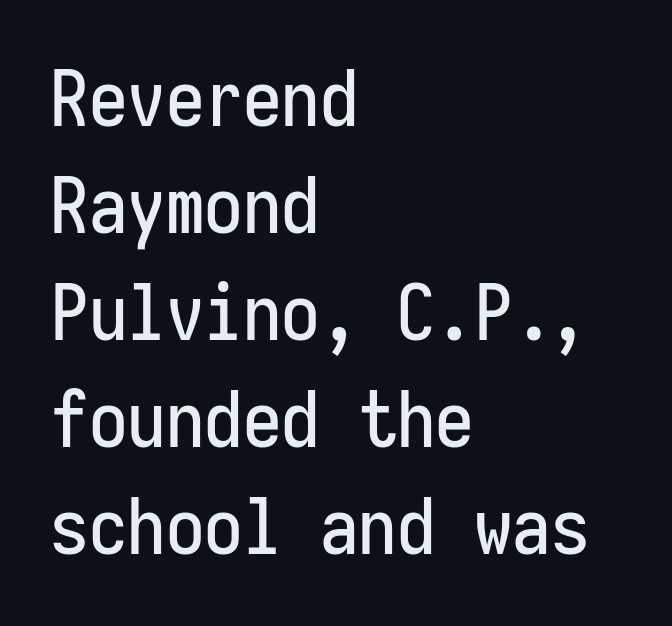
Short note: letters normally spaced. In terms of leading, this rendering sits right in the middle. Posture: straight, roman, zero tilt. The text was rendered using a sans face with plain stroke endings. Here the designer chose a console-style face with uniform glyph widths. Descender tails drop into unmarked territory.
